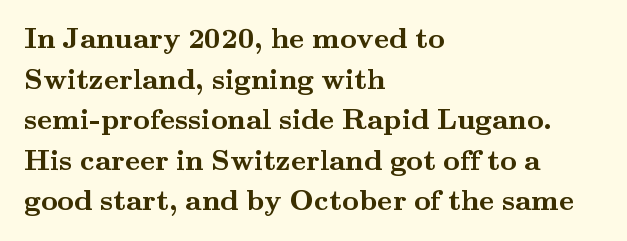
{"serif": "yes", "italic": "no", "bold": "yes", "weight": "semibold", "width": "wide", "stroke_contrast": "medium", "x_height": "small", "monospaced": "no", "underline": "no", "align": "left", "line_spacing": "normal", "line_spacing_ratio": 1.4, "letter_spacing": "normal", "letter_spacing_em": 0.0, "glyph_px": 29}
